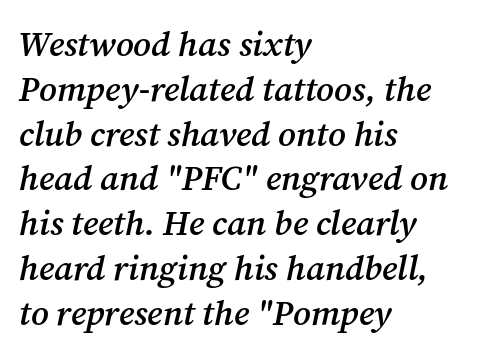
Q: Is the text bold? A: Semi-bold.
Q: Is the text italic (slanted)? A: Yes, it leans right by about 12 degrees.
Q: Is the typeface a serif or a sans-serif typeface? A: Serif.
Q: Is the text underlined? A: No.
Q: How is the paragraph aligned? A: Left-aligned.
Q: Is the spacing between letters normal or unusually wide? A: Normal.
Q: Is the spacing between lines tight, normal or loose? A: Normal.
Q: Width (condensed, normal, or wide)? A: Normal.
Q: Stroke contrast? A: Medium.
Q: x-height? A: Medium.
Q: Monospaced? A: No.
